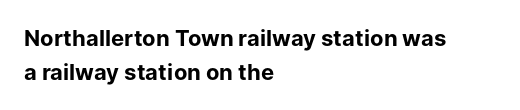
{"italic": "no", "bold": "yes", "underline": "no", "align": "left", "line_spacing": "normal", "line_spacing_ratio": 1.53, "letter_spacing": "normal", "letter_spacing_em": 0.0, "glyph_px": 22}
